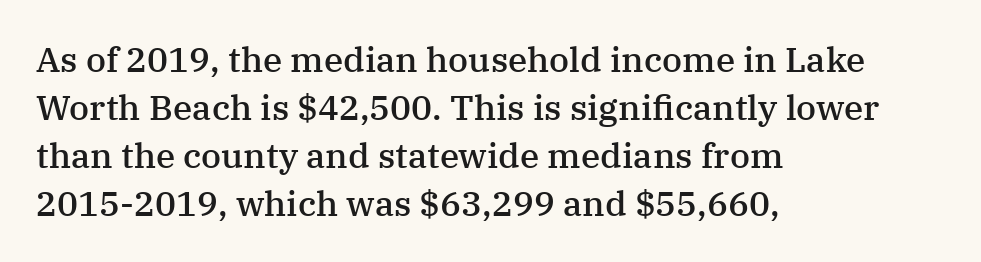
{"serif": "yes", "italic": "no", "bold": "semi", "weight": "semibold", "width": "normal", "stroke_contrast": "medium", "x_height": "medium", "monospaced": "no", "underline": "no", "align": "left", "line_spacing": "normal", "line_spacing_ratio": 1.37, "letter_spacing": "normal", "letter_spacing_em": 0.0, "glyph_px": 35}
